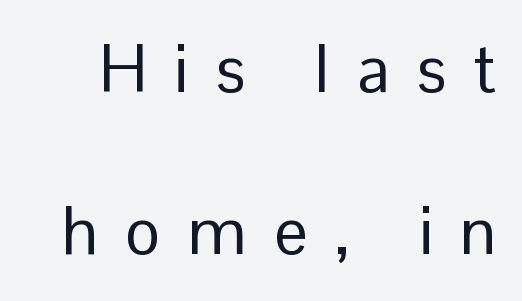
Do the letters lean? They stand straight. How would I describe the line gaps? Wide and relaxed. Descenders hang freely into open space. Is this a sans? Yes — the strokes have no serifs. Is this a fixed-width face? No — the glyphs have proportional, varying widths. Stroke mass is kept to a normal reading level or below.
